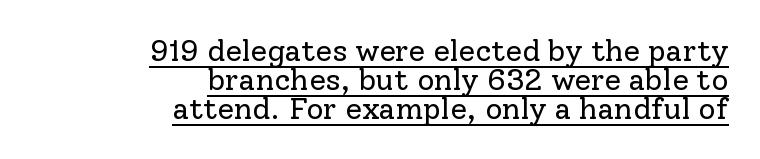
Notice how a bar underscores the lettering throughout. Observe the serifs anchoring each vertical stroke in this sample. A typesetter would call this zero additional tracking. Which margin do the lines hug? The right one — the left edge is uneven. Vertical strokes here are truly vertical. These lines are rendered in a variable-pitch font.
